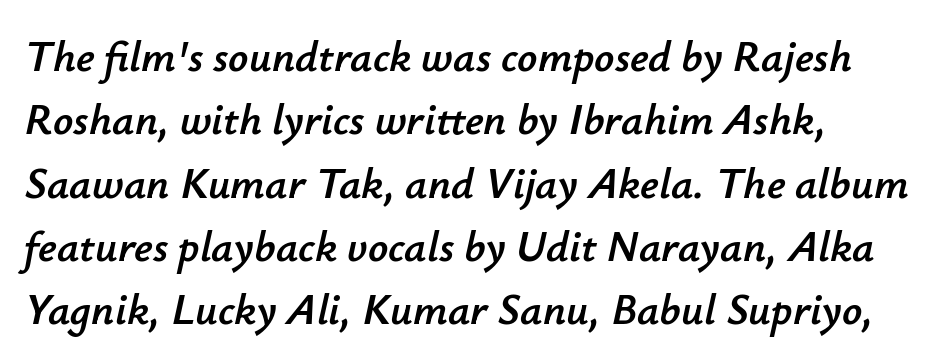
Q: Is the text italic (slanted)? A: Yes, it leans right by about 12 degrees.
Q: Is the text underlined? A: No.
Q: Is the spacing between letters normal or unusually wide? A: Normal.
Q: Is the spacing between lines tight, normal or loose? A: Normal.
Q: Width (condensed, normal, or wide)? A: Normal.
Q: Stroke contrast? A: Low.
Q: x-height? A: Small.
Q: Monospaced? A: No.
